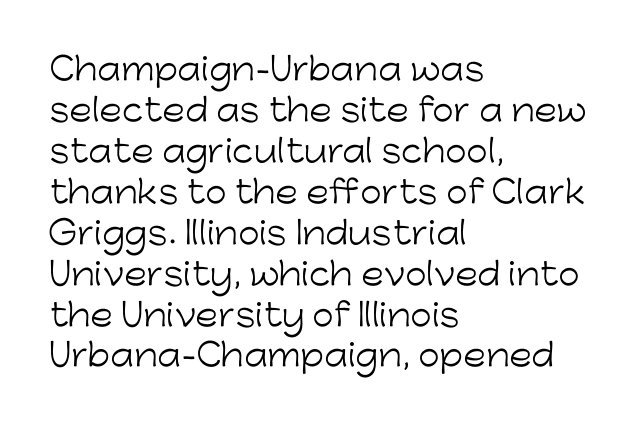
{"serif": "no", "italic": "no", "bold": "no", "weight": "light", "width": "normal", "stroke_contrast": "low", "x_height": "medium", "monospaced": "no", "underline": "no", "align": "left", "line_spacing": "normal", "line_spacing_ratio": 1.32, "letter_spacing": "normal", "letter_spacing_em": 0.0, "glyph_px": 31}
